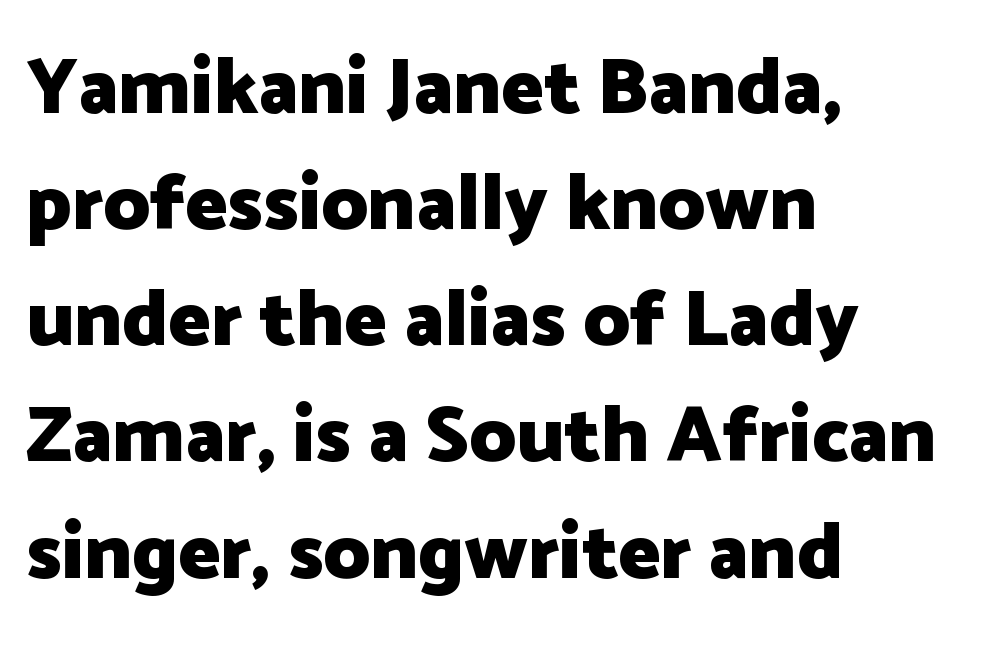
Q: Is the text bold? A: Yes.
Q: Is the text italic (slanted)? A: No, it is upright.
Q: Is the typeface a serif or a sans-serif typeface? A: Sans-serif.
Q: Is the text underlined? A: No.
Q: How is the paragraph aligned? A: Left-aligned.
Q: Is the spacing between letters normal or unusually wide? A: Normal.
Q: Is the spacing between lines tight, normal or loose? A: Normal.
Q: Width (condensed, normal, or wide)? A: Normal.
Q: Stroke contrast? A: Low.
Q: x-height? A: Medium.
Q: Monospaced? A: No.
